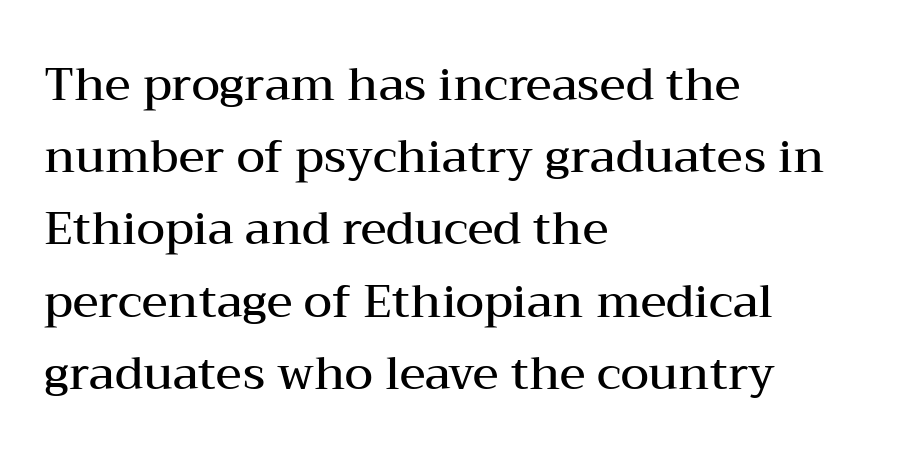
The image shows 46 px semibold, wide serif type, upright; set left-aligned, normal line spacing (1.57x), normal letter spacing, not underlined; medium stroke contrast and a medium x-height.
